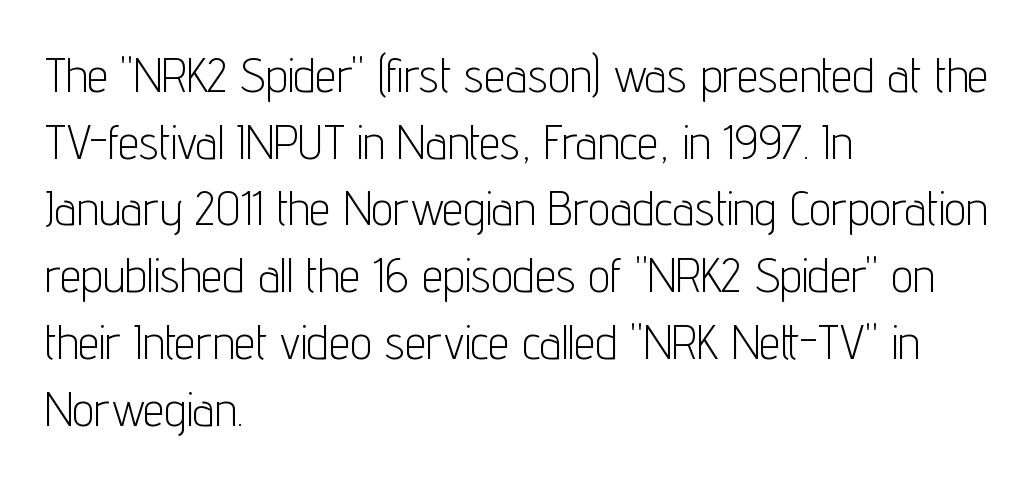
The image shows 48 px light, condensed sans-serif type, upright; set left-aligned, normal line spacing (1.39x), normal letter spacing, not underlined; low stroke contrast and a medium x-height.
